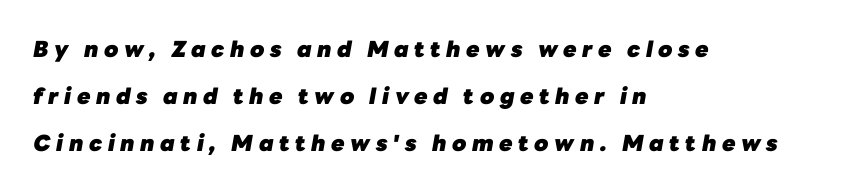
The image shows 22 px bold type, italic (leaning right); set left-aligned, loose line spacing (2.13x), unusually wide letter spacing (+0.25 em), not underlined.
